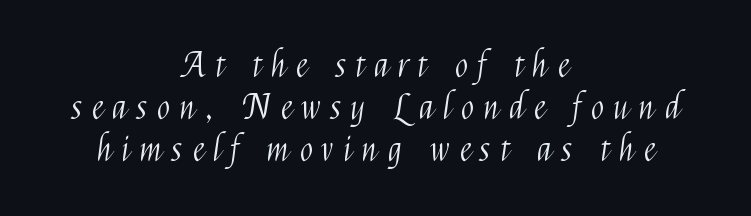
The image shows 34 px light, condensed sans-serif type; set centered, line spacing 1.23x, unusually wide letter spacing (+0.3 em), not underlined; medium stroke contrast and a medium x-height.
